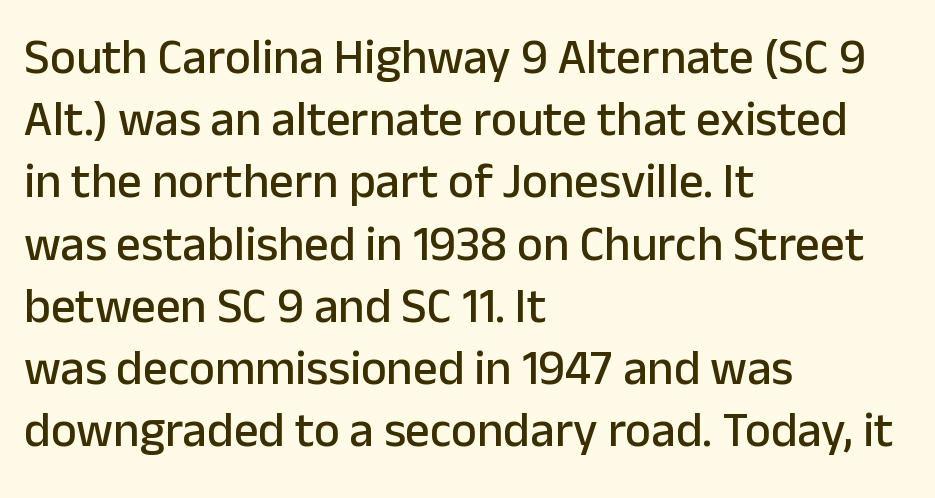
The image shows 49 px sans-serif type, upright; set left-aligned, normal line spacing (1.27x), normal letter spacing, not underlined; low stroke contrast and a medium x-height.
